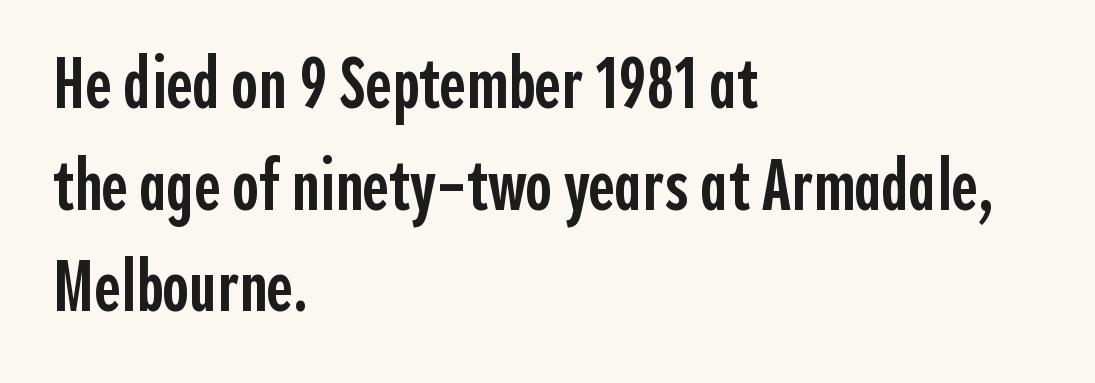
{"serif": "no", "italic": "no", "bold": "semi", "weight": "semibold", "width": "condensed", "x_height": "medium", "monospaced": "no", "underline": "no", "align": "left", "line_spacing": "normal", "line_spacing_ratio": 1.41, "letter_spacing": "normal", "letter_spacing_em": 0.0, "glyph_px": 72}
